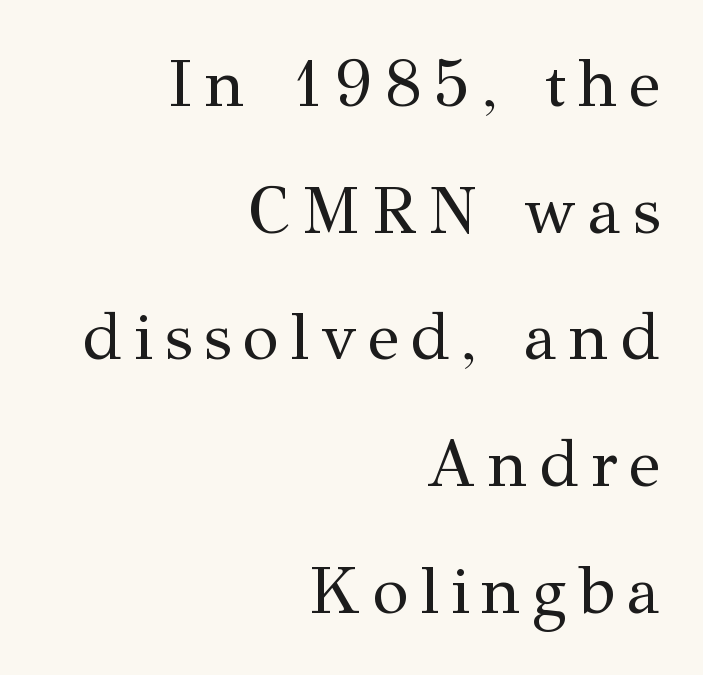
Q: Is the text bold? A: No.
Q: Is the text italic (slanted)? A: No, it is upright.
Q: Is the typeface a serif or a sans-serif typeface? A: Serif.
Q: Is the text underlined? A: No.
Q: How is the paragraph aligned? A: Right-aligned.
Q: Is the spacing between lines tight, normal or loose? A: Loose.
Q: Width (condensed, normal, or wide)? A: Normal.
Q: Stroke contrast? A: Medium.
Q: x-height? A: Medium.
Q: Monospaced? A: No.
